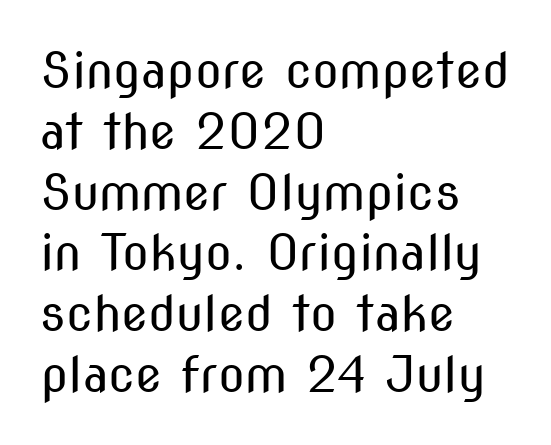
The image shows 49 px regular-weight, condensed sans-serif type, upright; set left-aligned, line spacing 1.24x, normal letter spacing, not underlined; medium stroke contrast and a medium x-height.
